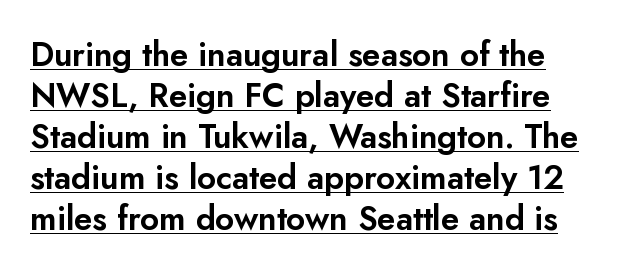
Spacing verdict: proportional, widths tailored to each character. You could call the tracking neutral — neither tight nor loose. The type family on display is of the sans-serif kind. Glance below the letters and you will spot a drawn line. This sample uses an upright cut, with every glyph sitting square on the baseline.
